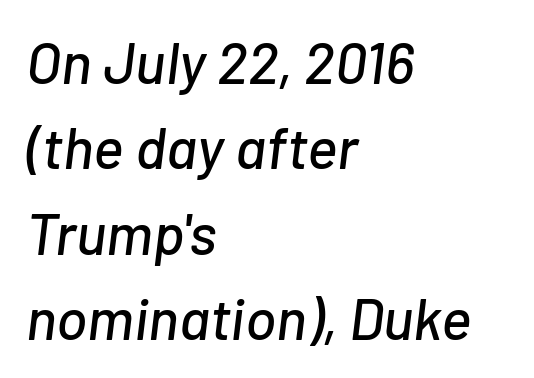
{"italic": "yes", "lean": "right", "slant_degrees": 7, "width": "normal", "stroke_contrast": "low", "x_height": "medium", "monospaced": "no", "underline": "no", "align": "left", "line_spacing": "normal", "line_spacing_ratio": 1.47, "letter_spacing": "normal", "letter_spacing_em": 0.0, "glyph_px": 58}
